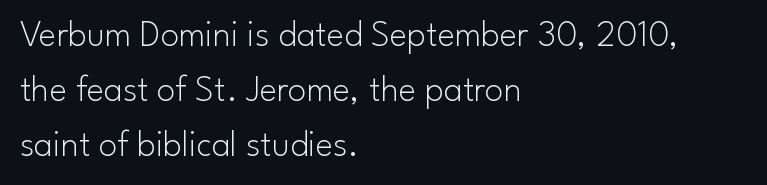
Q: Is the text bold? A: No.
Q: Is the text italic (slanted)? A: No, it is upright.
Q: Is the typeface a serif or a sans-serif typeface? A: Sans-serif.
Q: Is the text underlined? A: No.
Q: How is the paragraph aligned? A: Left-aligned.
Q: Is the spacing between letters normal or unusually wide? A: Normal.
Q: Is the spacing between lines tight, normal or loose? A: Normal.
Q: Width (condensed, normal, or wide)? A: Normal.
Q: Stroke contrast? A: Low.
Q: x-height? A: Small.
Q: Monospaced? A: No.
